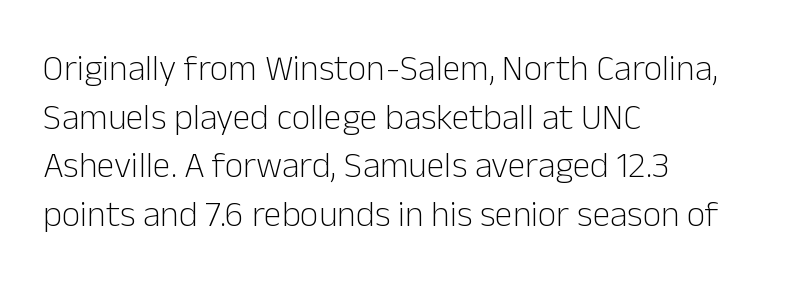
Q: Is the text bold? A: No.
Q: Is the text italic (slanted)? A: No, it is upright.
Q: Is the typeface a serif or a sans-serif typeface? A: Sans-serif.
Q: Is the text underlined? A: No.
Q: How is the paragraph aligned? A: Left-aligned.
Q: Is the spacing between letters normal or unusually wide? A: Normal.
Q: Is the spacing between lines tight, normal or loose? A: Normal.
Q: Width (condensed, normal, or wide)? A: Normal.
Q: Stroke contrast? A: Low.
Q: x-height? A: Medium.
Q: Monospaced? A: No.
